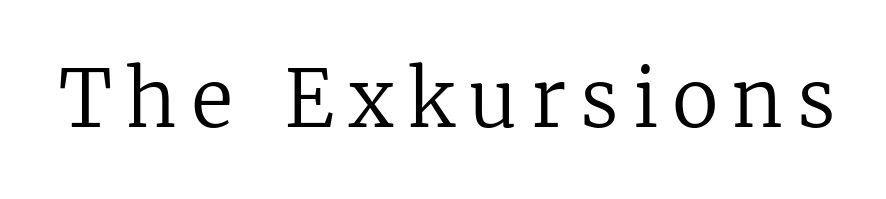
{"serif": "yes", "italic": "no", "bold": "no", "weight": "regular", "width": "normal", "stroke_contrast": "low", "x_height": "medium", "monospaced": "no", "underline": "no", "glyph_px": 78}
